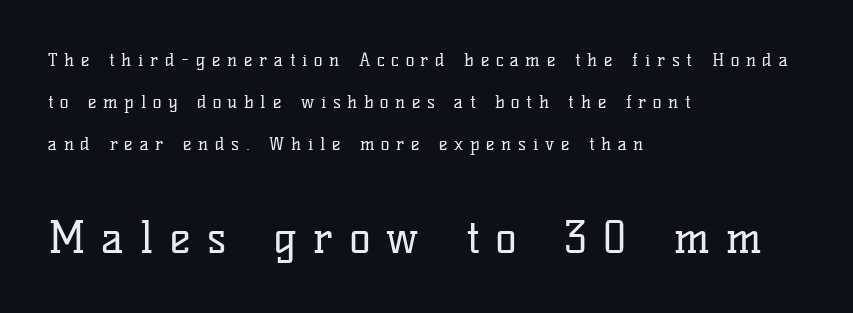
{"serif": "yes", "italic": "no", "bold": "no", "weight": "regular", "width": "normal", "stroke_contrast": "low", "x_height": "medium", "monospaced": "no", "underline": "no", "align": "left", "line_spacing": "loose", "line_spacing_ratio": 2.34, "letter_spacing": "wide", "letter_spacing_em": 0.37, "larger_block": "second", "size_ratio": 2.44, "glyph_px": 44}
